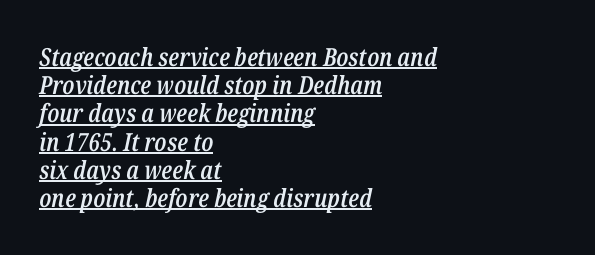
Default kerning and tracking; the words read as compact shapes. This is the in-between weight designers call semibold or demi. A student would call this left alignment; a typographer would say flush left, rag right. Closely set lines give the paragraph a compact silhouette.
